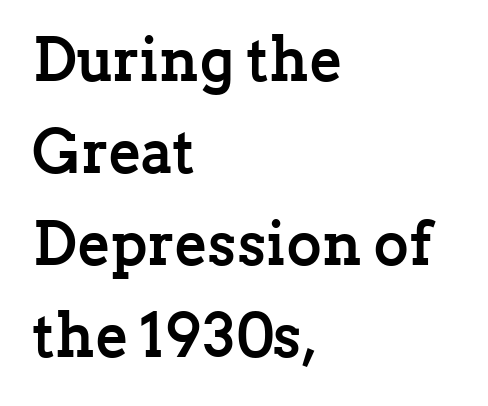
{"serif": "yes", "italic": "no", "bold": "yes", "weight": "semibold", "width": "normal", "stroke_contrast": "low", "x_height": "medium", "monospaced": "no", "underline": "no", "align": "left", "line_spacing": "normal", "line_spacing_ratio": 1.51, "letter_spacing": "normal", "letter_spacing_em": 0.0, "glyph_px": 61}
